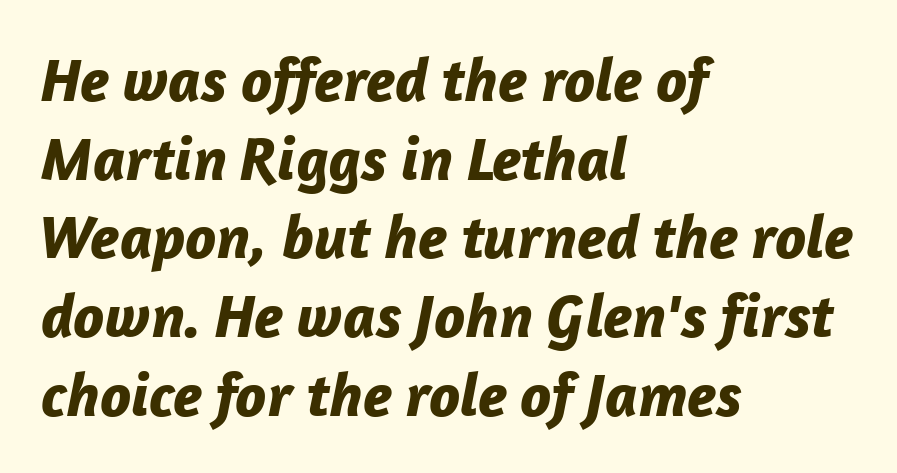
{"italic": "yes", "lean": "right", "slant_degrees": 12, "bold": "yes", "weight": "bold", "width": "normal", "stroke_contrast": "low", "x_height": "medium", "monospaced": "no", "underline": "no", "align": "left", "line_spacing": "normal", "line_spacing_ratio": 1.27, "letter_spacing": "normal", "letter_spacing_em": 0.0, "glyph_px": 62}
